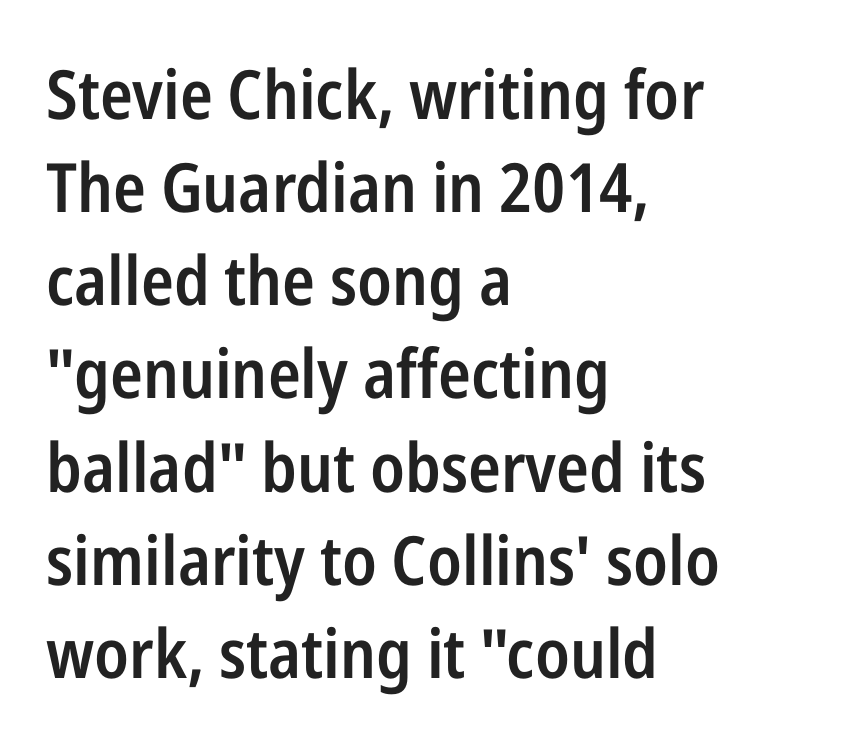
Q: Is the text bold? A: Semi-bold.
Q: Is the text italic (slanted)? A: No, it is upright.
Q: Is the typeface a serif or a sans-serif typeface? A: Sans-serif.
Q: Is the text underlined? A: No.
Q: How is the paragraph aligned? A: Left-aligned.
Q: Is the spacing between letters normal or unusually wide? A: Normal.
Q: Is the spacing between lines tight, normal or loose? A: Normal.
Q: Width (condensed, normal, or wide)? A: Condensed.
Q: Stroke contrast? A: Low.
Q: x-height? A: Medium.
Q: Monospaced? A: No.
